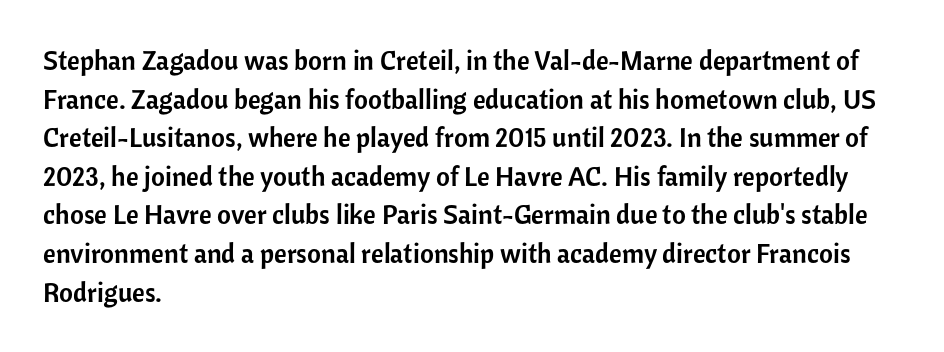
The image shows 27 px text type, upright; set left-aligned, normal line spacing (1.43x), normal letter spacing, not underlined.
